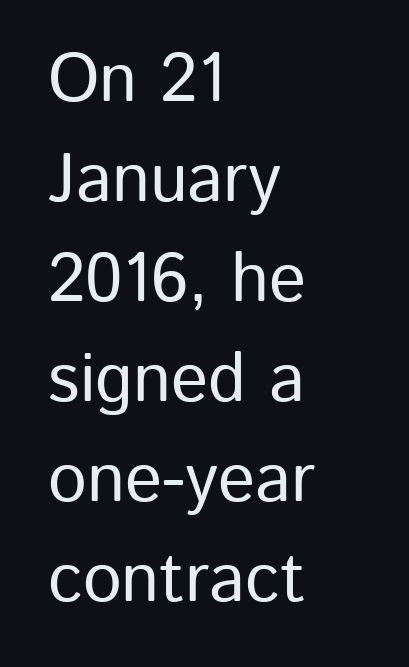
The image shows 69 px sans-serif type, upright; set left-aligned, normal line spacing (1.45x), normal letter spacing, not underlined; low stroke contrast and a medium x-height.
